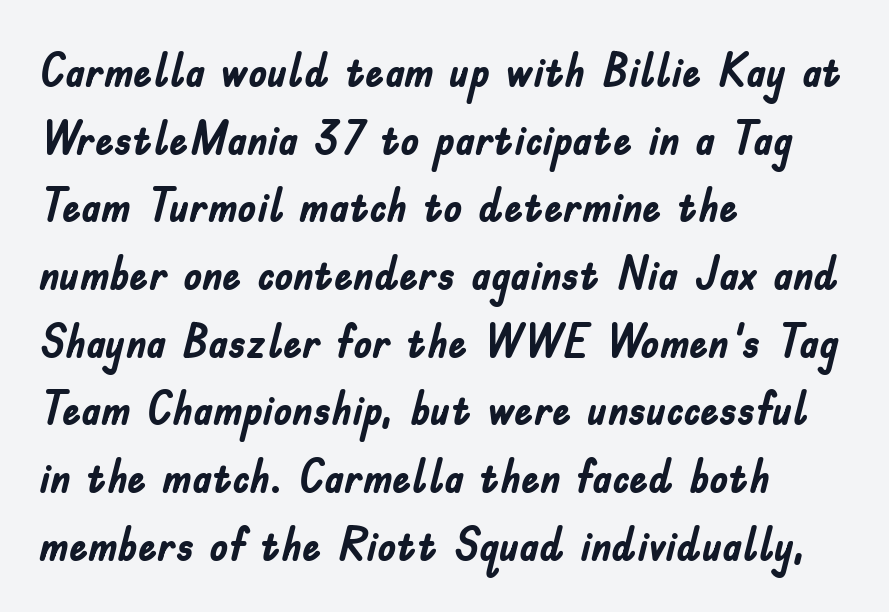
The lines are quadded left. Letter spacing: default. The typeface chosen for these lines omits serifs. Notice how thick the strokes are: this is what a full bold looks like. The rendering uses natural spacing where letterforms have individual widths.
